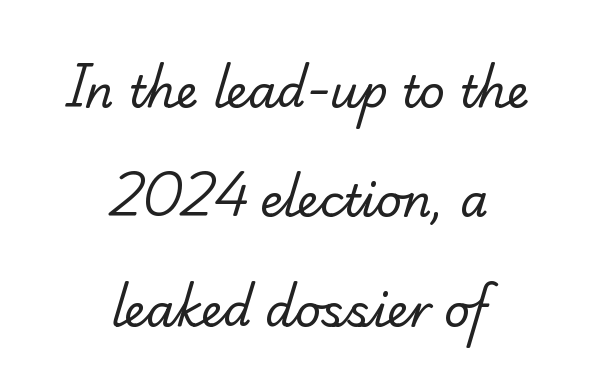
The image shows 45 px regular-weight serif type; set centered, loose line spacing (2.43x), normal letter spacing, not underlined; low stroke contrast and a small x-height.
